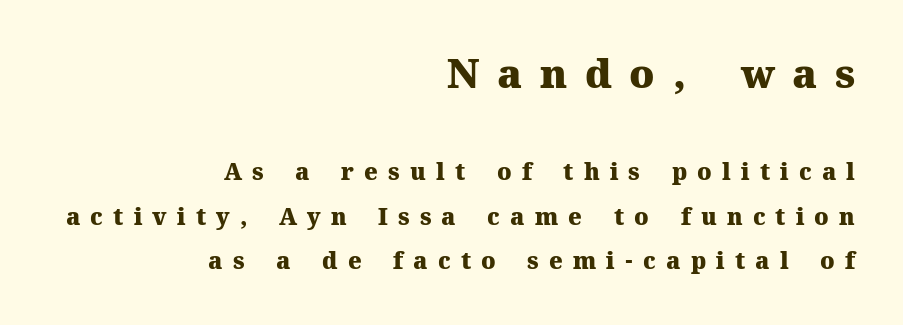
Horizontal alignment here is rightward, an uncommon choice for prose. The designer went with a serif here, giving each stem small feet. Think of a printed novel: that variable character pitch is what you see here. Words appear elongated and porous because spacing is wide.
